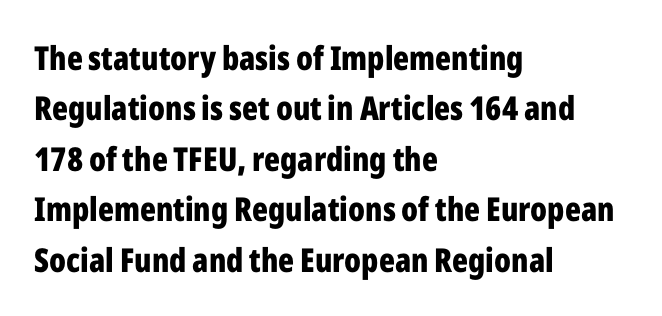
Q: Is the text bold? A: Yes.
Q: Is the text italic (slanted)? A: No, it is upright.
Q: Is the typeface a serif or a sans-serif typeface? A: Sans-serif.
Q: Is the text underlined? A: No.
Q: How is the paragraph aligned? A: Left-aligned.
Q: Is the spacing between letters normal or unusually wide? A: Normal.
Q: Is the spacing between lines tight, normal or loose? A: Normal.
Q: Width (condensed, normal, or wide)? A: Condensed.
Q: Stroke contrast? A: Low.
Q: x-height? A: Medium.
Q: Monospaced? A: No.
